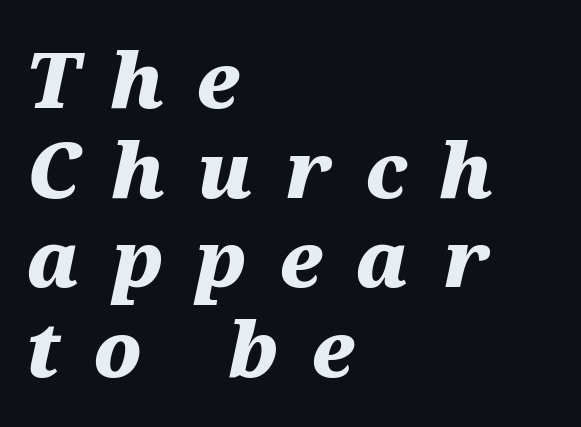
{"italic": "yes", "lean": "right", "slant_degrees": 12, "bold": "yes", "weight": "heavy", "width": "wide", "stroke_contrast": "medium", "x_height": "medium", "monospaced": "no", "underline": "no", "align": "left", "line_spacing_ratio": 1.18, "letter_spacing": "wide", "letter_spacing_em": 0.43, "glyph_px": 76}
